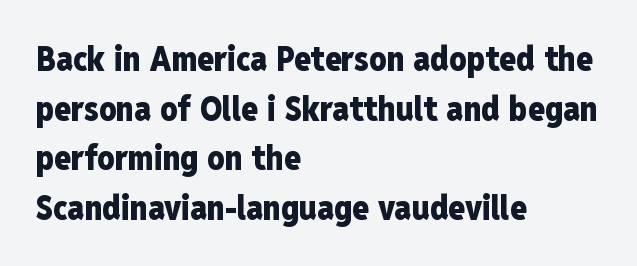
The image shows 34 px heavy, condensed sans-serif type, upright; set left-aligned, normal line spacing (1.46x), normal letter spacing, not underlined; low stroke contrast and a medium x-height.
